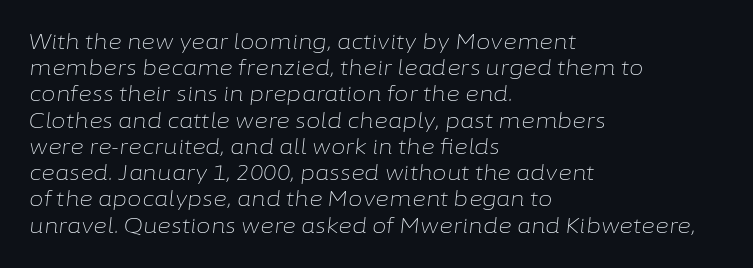
{"italic": "yes", "lean": "right", "slant_degrees": 6, "bold": "no", "underline": "no", "align": "left", "line_spacing": "normal", "line_spacing_ratio": 1.25, "letter_spacing": "normal", "letter_spacing_em": 0.0, "glyph_px": 21}
